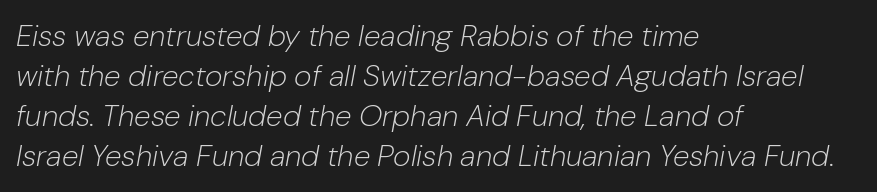
Q: Is the text bold? A: No.
Q: Is the text italic (slanted)? A: Yes, it leans right by about 10 degrees.
Q: Is the text underlined? A: No.
Q: How is the paragraph aligned? A: Left-aligned.
Q: Is the spacing between letters normal or unusually wide? A: Normal.
Q: Is the spacing between lines tight, normal or loose? A: Normal.
Q: Width (condensed, normal, or wide)? A: Normal.
Q: Stroke contrast? A: Low.
Q: x-height? A: Medium.
Q: Monospaced? A: No.
